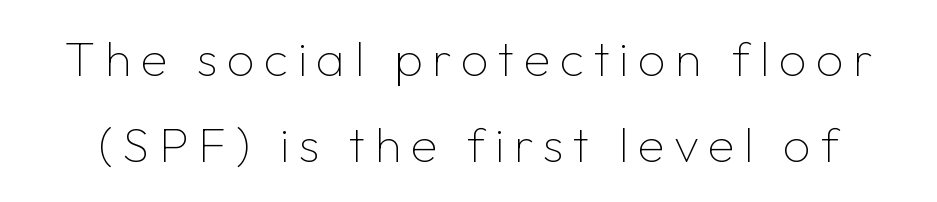
The image shows 49 px thin sans-serif type, upright; set line spacing 1.75x, not underlined; low stroke contrast and a medium x-height.
